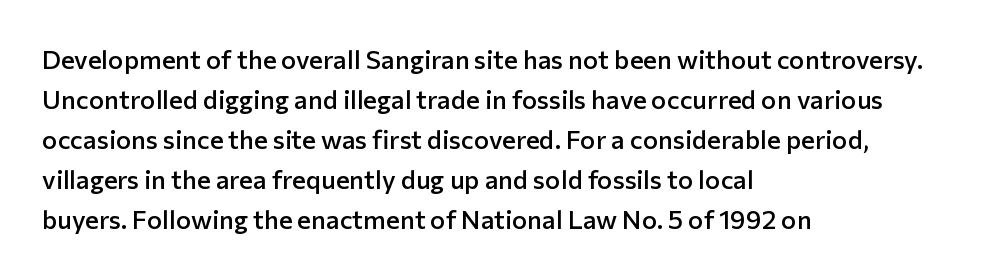
Leading matches the norm, producing a regular column. The passage is arranged the way most books set body copy — flush left. Anything drawn beneath the words? Only blank space. Typesetter's note: demi weight, one step under bold.
